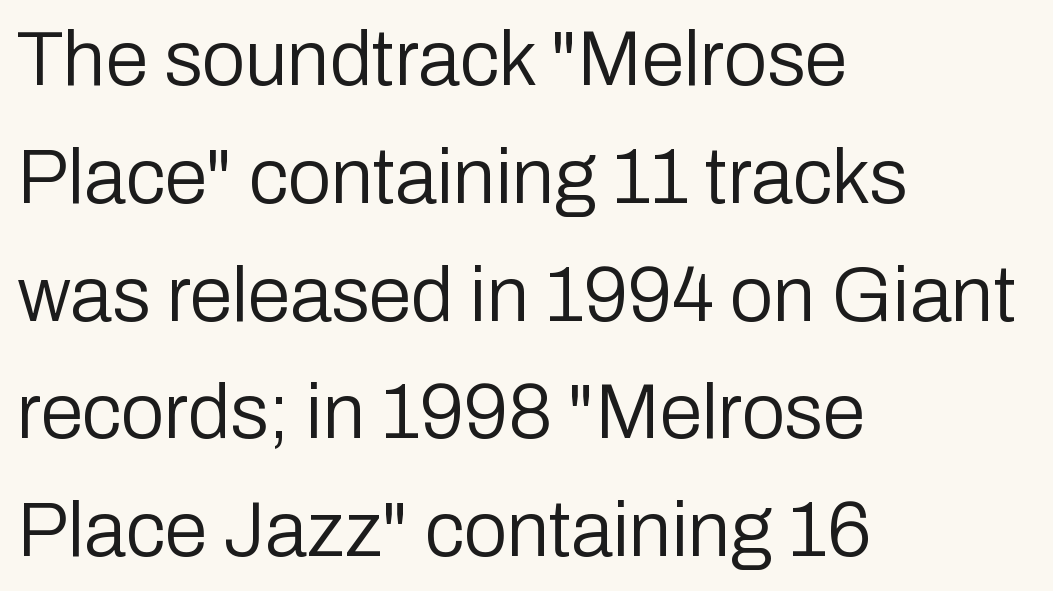
Q: Is the text bold? A: No.
Q: Is the text italic (slanted)? A: No, it is upright.
Q: Is the typeface a serif or a sans-serif typeface? A: Sans-serif.
Q: Is the text underlined? A: No.
Q: How is the paragraph aligned? A: Left-aligned.
Q: Is the spacing between letters normal or unusually wide? A: Normal.
Q: Is the spacing between lines tight, normal or loose? A: Normal.
Q: Width (condensed, normal, or wide)? A: Normal.
Q: Stroke contrast? A: Low.
Q: x-height? A: Medium.
Q: Monospaced? A: No.
